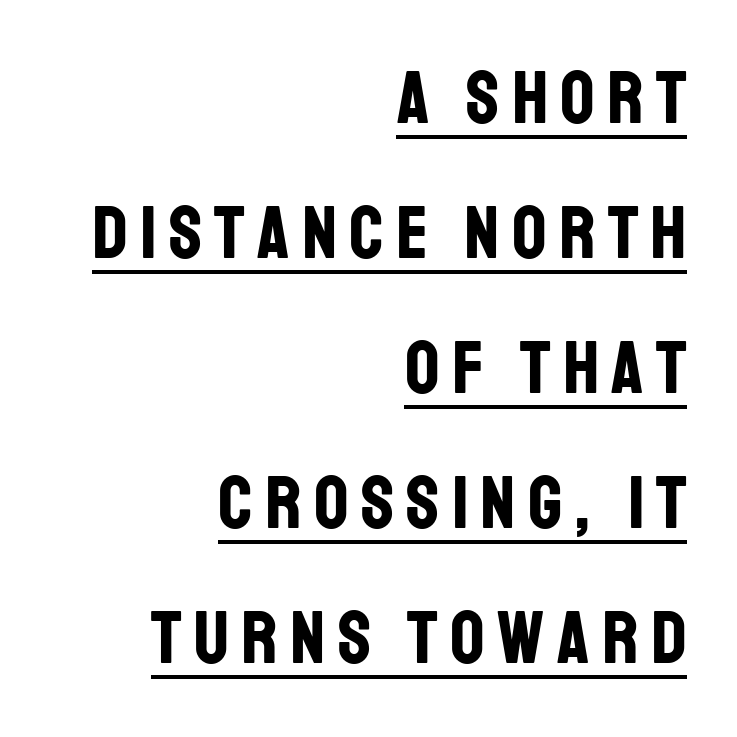
Q: Is the text bold? A: Yes.
Q: Is the text italic (slanted)? A: No, it is upright.
Q: Is the typeface a serif or a sans-serif typeface? A: Sans-serif.
Q: Is the text underlined? A: Yes.
Q: How is the paragraph aligned? A: Right-aligned.
Q: Width (condensed, normal, or wide)? A: Condensed.
Q: Stroke contrast? A: Low.
Q: x-height? A: Large.
Q: Monospaced? A: No.
